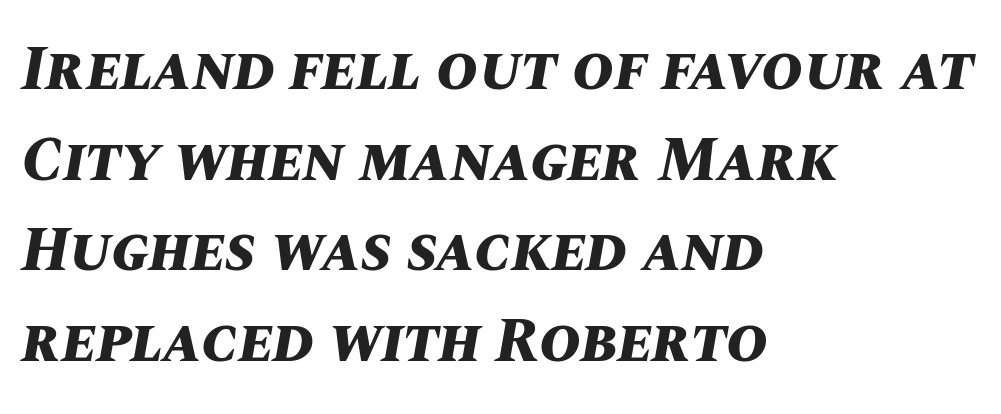
Spacing between characters is what you'd get straight out of the box. Think of a printed novel: that variable character pitch is what you see here. On the weight axis this lands at bold, roughly 700. Regarding leading, the lines here are spaced in the standard way. Has an underline been added? It has not.
